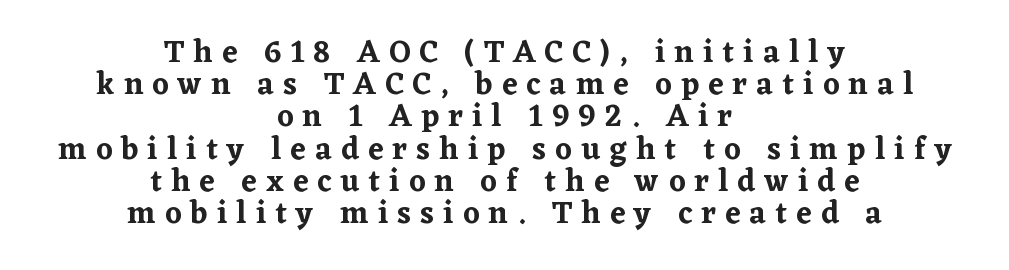
{"serif": "yes", "italic": "no", "width": "normal", "stroke_contrast": "low", "x_height": "medium", "monospaced": "no", "underline": "no", "align": "center", "line_spacing": "tight", "line_spacing_ratio": 1.04, "letter_spacing": "wide", "letter_spacing_em": 0.3, "glyph_px": 31}
